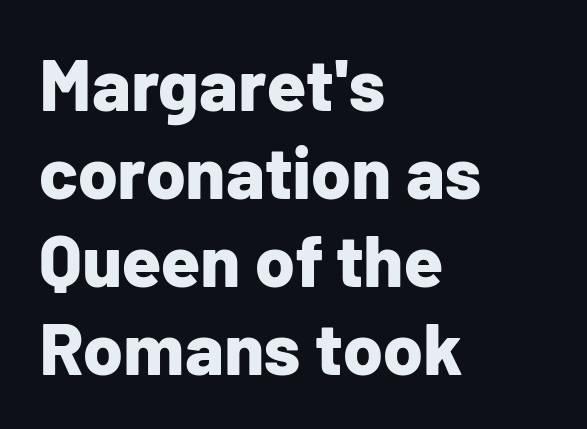
Lines of text with bare space underneath. You can tell from the bare stems that sans-serif type was used. Letter spacing: default. Each letter keeps its own natural width here, so spacing adapts to shape. A student would call this left alignment; a typographer would say flush left, rag right.
